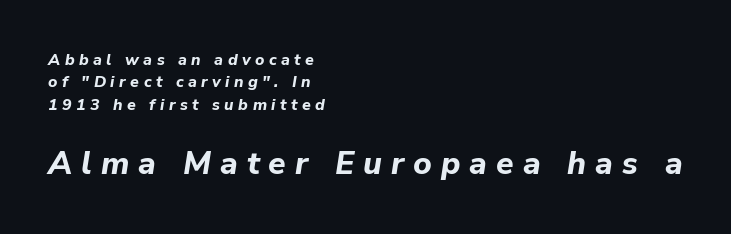
Q: Is the text bold? A: Yes.
Q: Is the text italic (slanted)? A: Yes, it leans right by about 9 degrees.
Q: Is the text underlined? A: No.
Q: How is the paragraph aligned? A: Left-aligned.
Q: Is the spacing between letters normal or unusually wide? A: Unusually wide.
Q: Is the spacing between lines tight, normal or loose? A: Normal.
Q: Which block of text is set in a larger size, the first (top) or the second (bottom)? A: The second (bottom) one.
Q: Width (condensed, normal, or wide)? A: Normal.
Q: Stroke contrast? A: Low.
Q: x-height? A: Medium.
Q: Monospaced? A: No.
